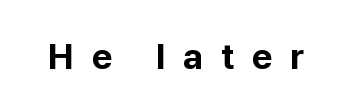
Note the varied advance widths — an 'i' is clearly narrower than an 'm'. The tracking jumps out immediately: characters are airy and widely separated. Font category for this specimen: sans-serif. Letters rest on an invisible, unmarked baseline. Ordinary non-slanted type is in use.
